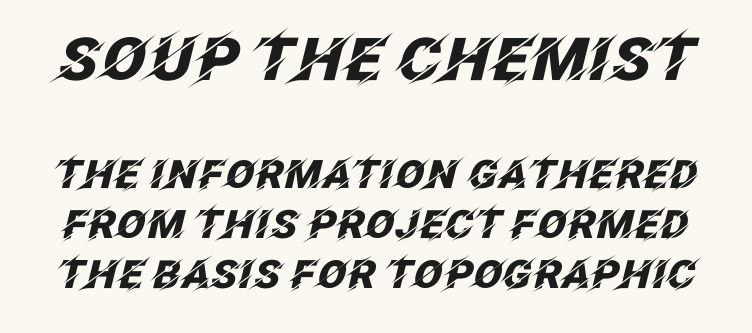
{"italic": "yes", "lean": "right", "slant_degrees": 12, "bold": "yes", "weight": "heavy", "width": "normal", "stroke_contrast": "low", "x_height": "large", "monospaced": "no", "underline": "no", "line_spacing": "normal", "line_spacing_ratio": 1.28, "letter_spacing": "normal", "letter_spacing_em": 0.0, "larger_block": "first", "size_ratio": 1.51, "glyph_px": 59}
